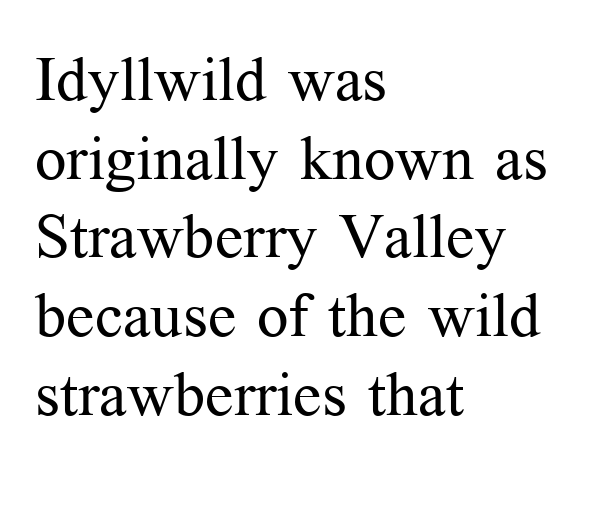
Q: Is the text bold? A: No.
Q: Is the text italic (slanted)? A: No, it is upright.
Q: Is the typeface a serif or a sans-serif typeface? A: Serif.
Q: Is the text underlined? A: No.
Q: How is the paragraph aligned? A: Left-aligned.
Q: Is the spacing between letters normal or unusually wide? A: Normal.
Q: Is the spacing between lines tight, normal or loose? A: Normal.
Q: Width (condensed, normal, or wide)? A: Normal.
Q: Stroke contrast? A: Medium.
Q: x-height? A: Medium.
Q: Monospaced? A: No.
